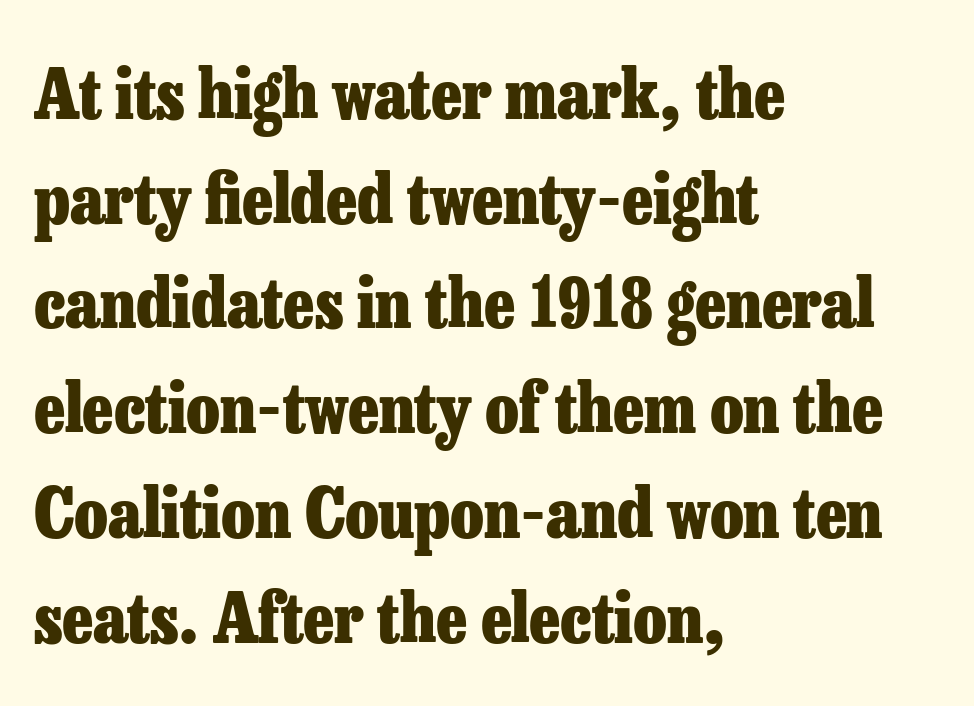
Underline: absent. Posture: straight, roman, zero tilt. How heavy is the stroke? Heavy — this is a bold. Characters follow at the spacing the type designer built in.
